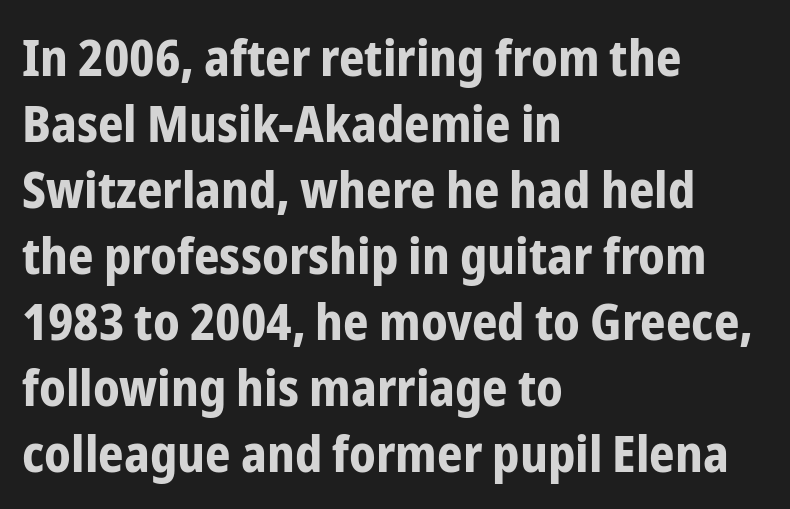
The image shows 50 px bold, condensed sans-serif type, upright; set left-aligned, normal line spacing (1.32x), normal letter spacing, not underlined; low stroke contrast and a medium x-height.
